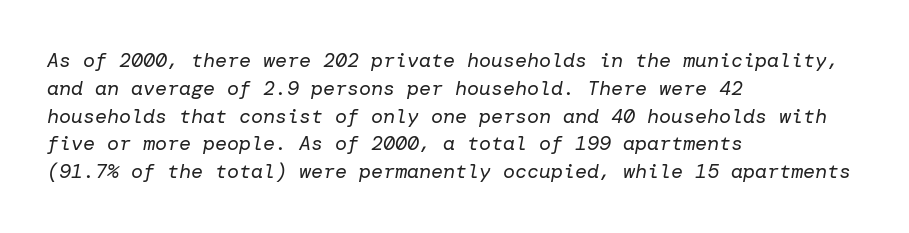
{"italic": "yes", "lean": "right", "slant_degrees": 10, "bold": "no", "underline": "no", "align": "left", "line_spacing": "normal", "line_spacing_ratio": 1.39, "letter_spacing": "normal", "letter_spacing_em": 0.0, "glyph_px": 20}
